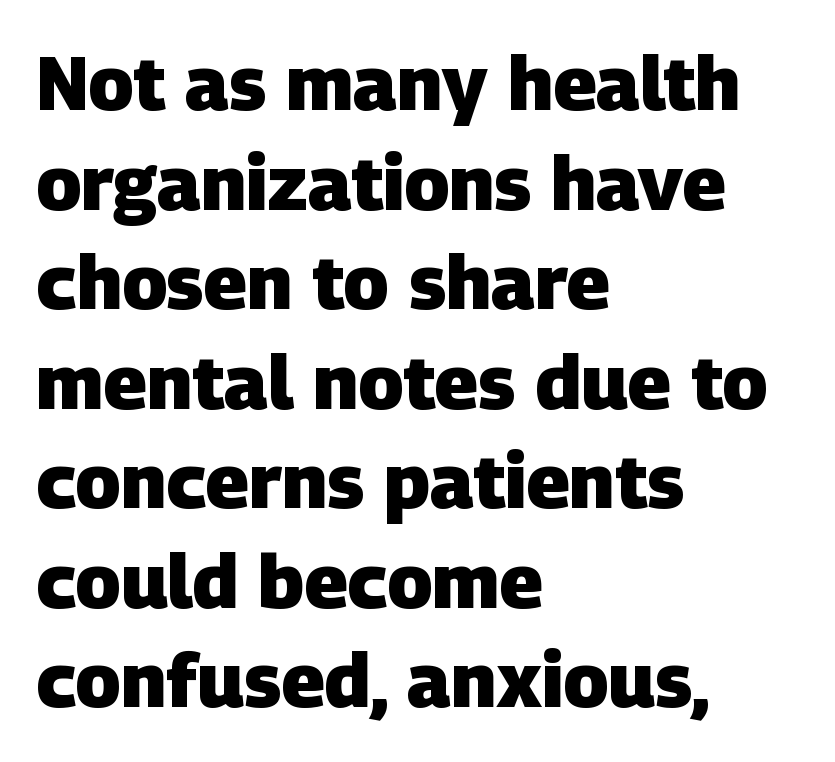
{"serif": "no", "bold": "yes", "weight": "heavy", "width": "normal", "stroke_contrast": "low", "x_height": "large", "monospaced": "no", "underline": "no", "align": "left", "line_spacing": "normal", "line_spacing_ratio": 1.31, "letter_spacing": "normal", "letter_spacing_em": 0.0, "glyph_px": 76}
